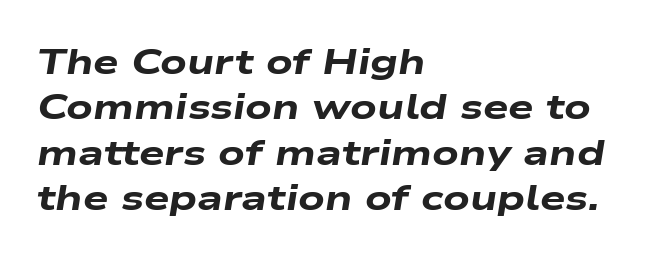
{"italic": "yes", "lean": "right", "slant_degrees": 9, "bold": "yes", "weight": "heavy", "width": "wide", "stroke_contrast": "low", "x_height": "medium", "monospaced": "no", "underline": "no", "align": "left", "line_spacing": "normal", "line_spacing_ratio": 1.26, "letter_spacing": "normal", "letter_spacing_em": 0.0, "glyph_px": 36}
